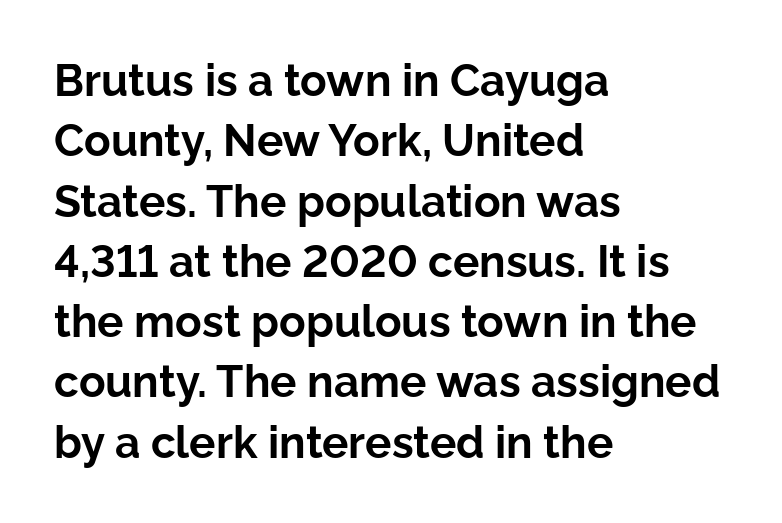
Q: Is the text bold? A: Yes.
Q: Is the text italic (slanted)? A: No, it is upright.
Q: Is the typeface a serif or a sans-serif typeface? A: Sans-serif.
Q: Is the text underlined? A: No.
Q: How is the paragraph aligned? A: Left-aligned.
Q: Is the spacing between letters normal or unusually wide? A: Normal.
Q: Is the spacing between lines tight, normal or loose? A: Normal.
Q: Width (condensed, normal, or wide)? A: Normal.
Q: Stroke contrast? A: Low.
Q: x-height? A: Medium.
Q: Monospaced? A: No.
